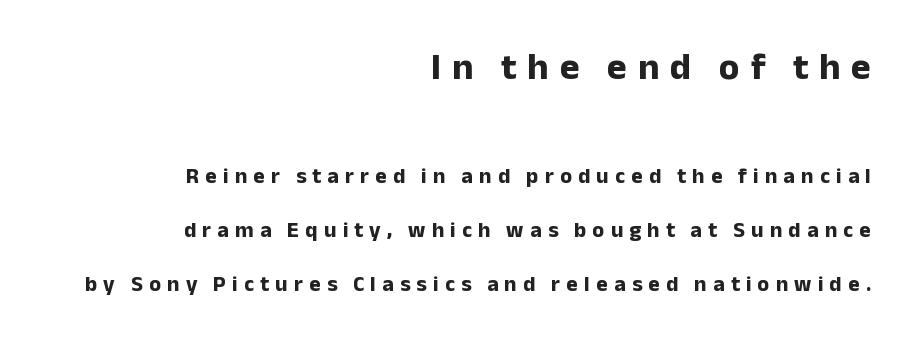
The image shows 38 px bold sans-serif type, upright; set right-aligned, loose line spacing (2.46x), unusually wide letter spacing (+0.28 em), not underlined; the first (top) block is 1.73x larger; low stroke contrast and a medium x-height.
